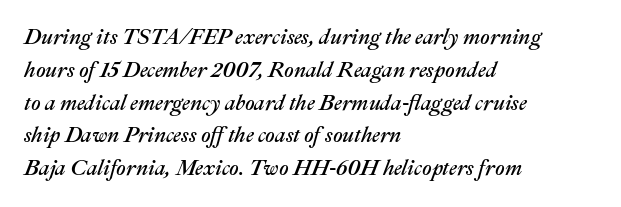
Whoever set this chose a conventional vertical rhythm. Nobody touched the tracking dial on this one. The glyphs are unaccompanied by any horizontal stroke below them. This is oblique type, the kind used for emphasis or titles. The rag falls on the right side of this text block.
